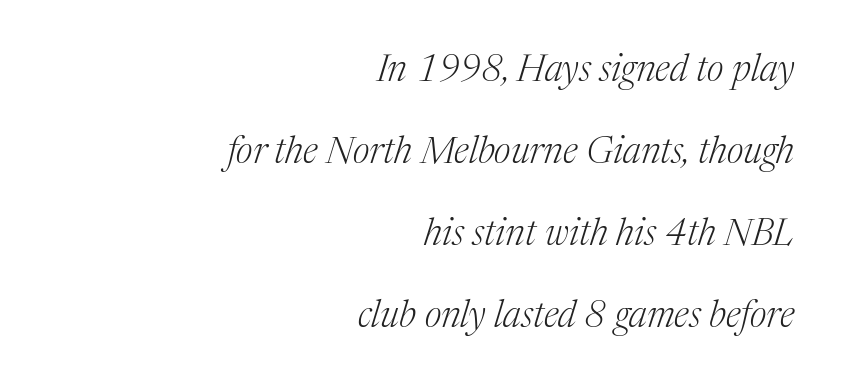
Q: Is the text bold? A: No.
Q: Is the text italic (slanted)? A: Yes, it leans right by about 17 degrees.
Q: Is the typeface a serif or a sans-serif typeface? A: Serif.
Q: Is the text underlined? A: No.
Q: How is the paragraph aligned? A: Right-aligned.
Q: Is the spacing between letters normal or unusually wide? A: Normal.
Q: Is the spacing between lines tight, normal or loose? A: Loose.
Q: Width (condensed, normal, or wide)? A: Normal.
Q: Stroke contrast? A: Medium.
Q: x-height? A: Medium.
Q: Monospaced? A: No.
